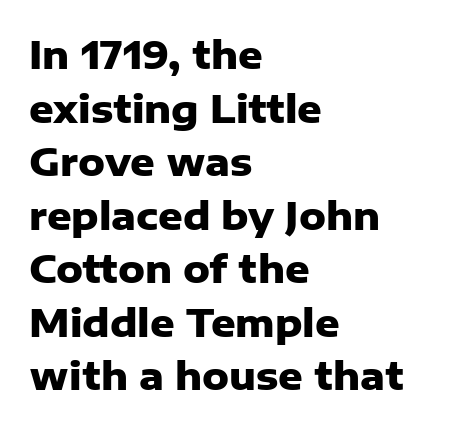
Are there feet on the stems? There aren't — it's a sans. What weight is shown? A full bold with thick strokes. Character widths vary here, with narrow letters taking less room than wide ones. Interline gaps are of average width in this sample. Is there any slant? The stems are plumb. Descender tails drop into unmarked territory.
